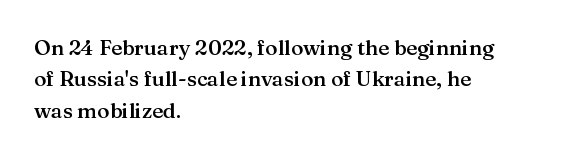
{"italic": "no", "bold": "semi", "underline": "no", "align": "left", "line_spacing": "normal", "line_spacing_ratio": 1.49, "letter_spacing": "normal", "letter_spacing_em": 0.0, "glyph_px": 21}
